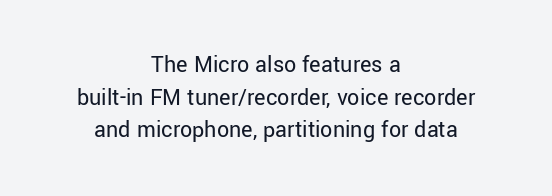
The image shows 24 px text type, upright; set centered, normal line spacing (1.36x), normal letter spacing, not underlined.
